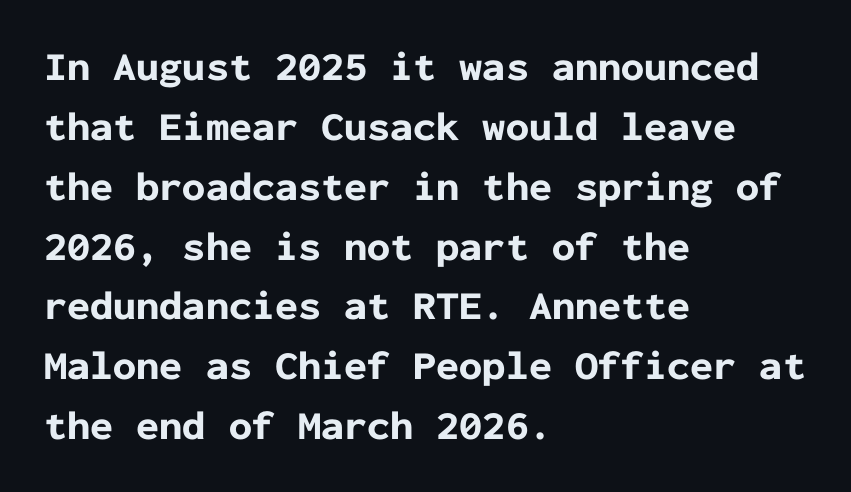
No feet cap the strokes, marking this as sans-serif type. Short and long lines alike share a common starting point at left. Horizontal bands of white between lines are of average thickness. Typesetter's note: full bold, strokes at maximum text heaviness. Spacing between characters is what you'd get straight out of the box.
